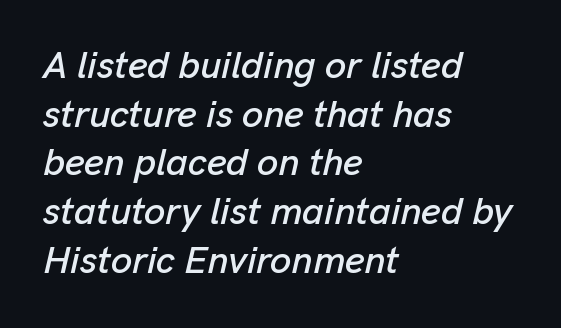
Q: Is the text italic (slanted)? A: Yes, it leans right by about 13 degrees.
Q: Is the text underlined? A: No.
Q: How is the paragraph aligned? A: Left-aligned.
Q: Is the spacing between letters normal or unusually wide? A: Normal.
Q: Is the spacing between lines tight, normal or loose? A: Normal.
Q: Width (condensed, normal, or wide)? A: Normal.
Q: Stroke contrast? A: Low.
Q: x-height? A: Medium.
Q: Monospaced? A: No.
